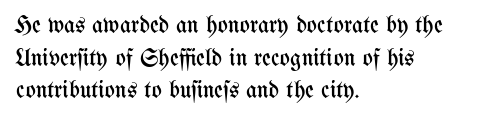
Q: Is the text bold? A: No.
Q: Is the text italic (slanted)? A: No, it is upright.
Q: Is the text underlined? A: No.
Q: How is the paragraph aligned? A: Left-aligned.
Q: Is the spacing between letters normal or unusually wide? A: Normal.
Q: Is the spacing between lines tight, normal or loose? A: Normal.
